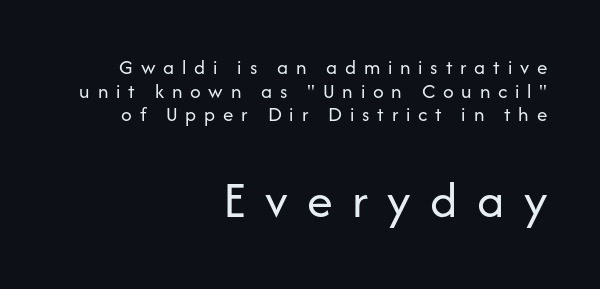
Q: Is the text bold? A: No.
Q: Is the text italic (slanted)? A: No, it is upright.
Q: Is the typeface a serif or a sans-serif typeface? A: Sans-serif.
Q: Is the text underlined? A: No.
Q: How is the paragraph aligned? A: Right-aligned.
Q: Is the spacing between letters normal or unusually wide? A: Unusually wide.
Q: Is the spacing between lines tight, normal or loose? A: Tight.
Q: Which block of text is set in a larger size, the first (top) or the second (bottom)? A: The second (bottom) one.
Q: Width (condensed, normal, or wide)? A: Normal.
Q: Stroke contrast? A: Low.
Q: x-height? A: Medium.
Q: Monospaced? A: No.
